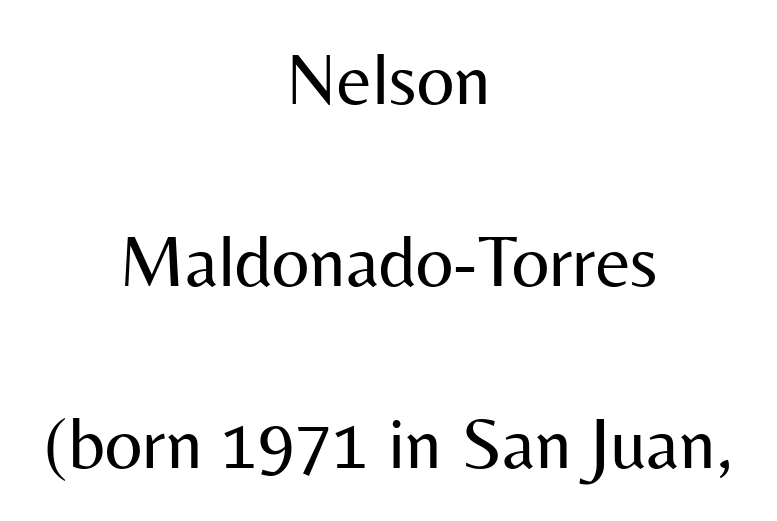
{"serif": "no", "italic": "no", "bold": "no", "weight": "regular", "width": "normal", "stroke_contrast": "medium", "x_height": "medium", "monospaced": "no", "underline": "no", "align": "center", "line_spacing": "loose", "line_spacing_ratio": 2.46, "letter_spacing": "normal", "letter_spacing_em": 0.0, "glyph_px": 74}
